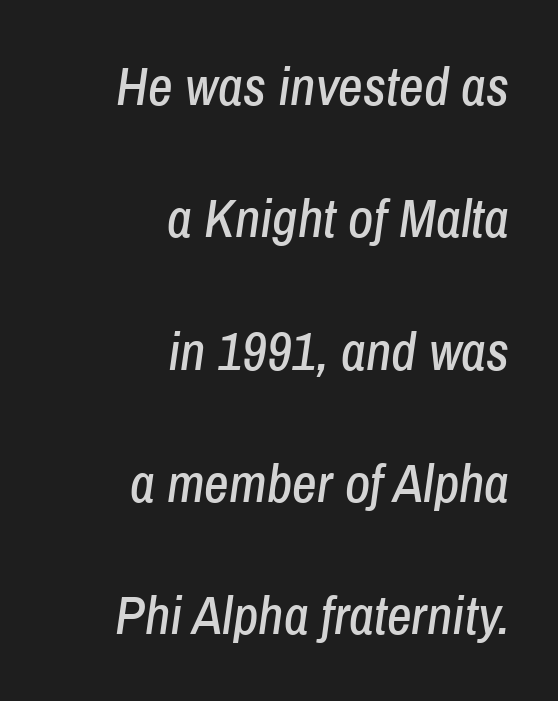
The image shows 54 px condensed type, italic (leaning right); set right-aligned, loose line spacing (2.45x), normal letter spacing, not underlined; low stroke contrast and a medium x-height.
